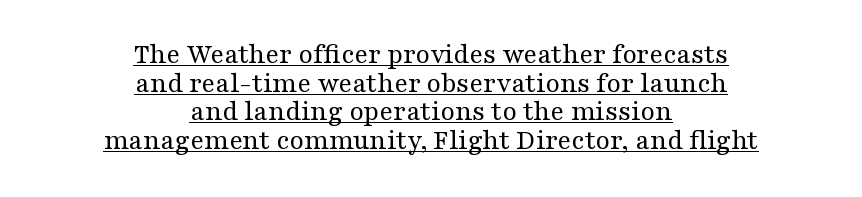
These lines are rendered in a variable-pitch font. Heaviness? Minimal to ordinary, like unemphasized prose. Honestly, the underline is the first thing you notice here. The paragraph has two soft edges and a firm central axis. Ascenders rise straight up at ninety degrees.
